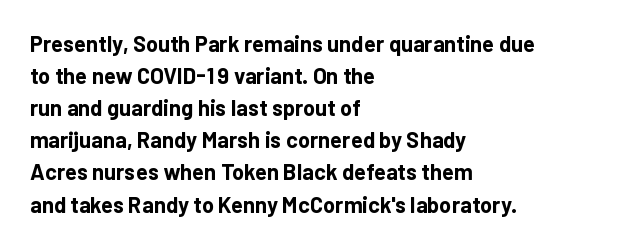
Q: Is the text bold? A: Yes.
Q: Is the text italic (slanted)? A: No, it is upright.
Q: Is the text underlined? A: No.
Q: How is the paragraph aligned? A: Left-aligned.
Q: Is the spacing between letters normal or unusually wide? A: Normal.
Q: Is the spacing between lines tight, normal or loose? A: Normal.
